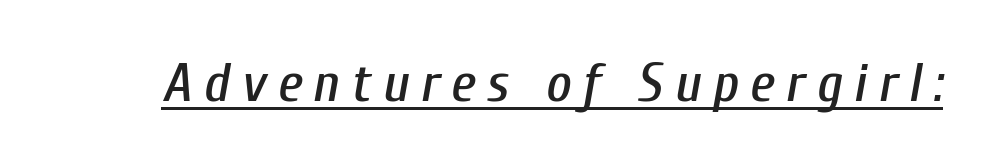
{"italic": "yes", "lean": "right", "slant_degrees": 10, "width": "condensed", "stroke_contrast": "low", "x_height": "medium", "monospaced": "no", "underline": "yes", "letter_spacing": "wide", "letter_spacing_em": 0.21, "glyph_px": 55}
